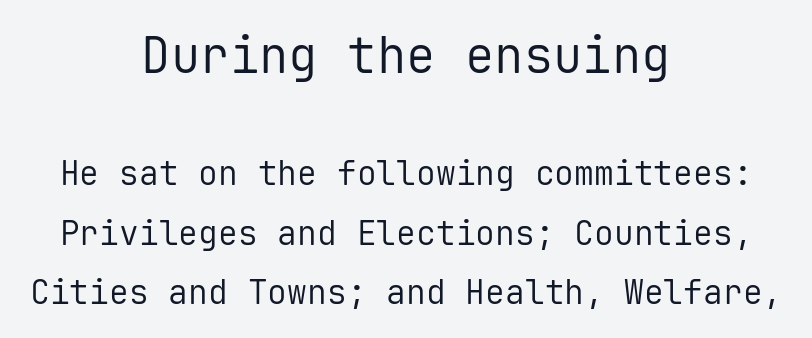
The image shows 49 px regular-weight sans-serif type, upright, monospaced; set centered, line spacing 1.81x, normal letter spacing, not underlined; the first (top) block is 1.48x larger; low stroke contrast and a medium x-height.
